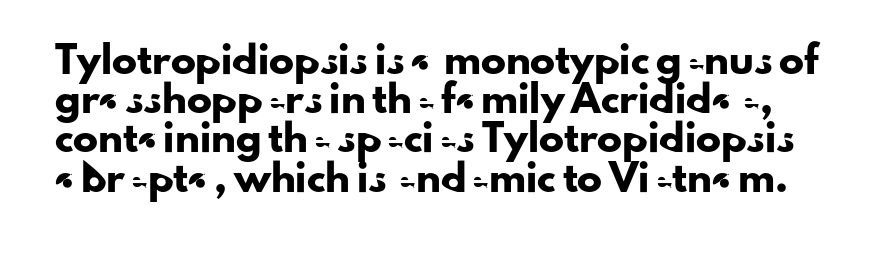
Spacing between characters is what you'd get straight out of the box. Nope, not italic — everything's standing straight. A normal amount of white space separates one row of letters from the next. Each row of text sits above clean, open space.
